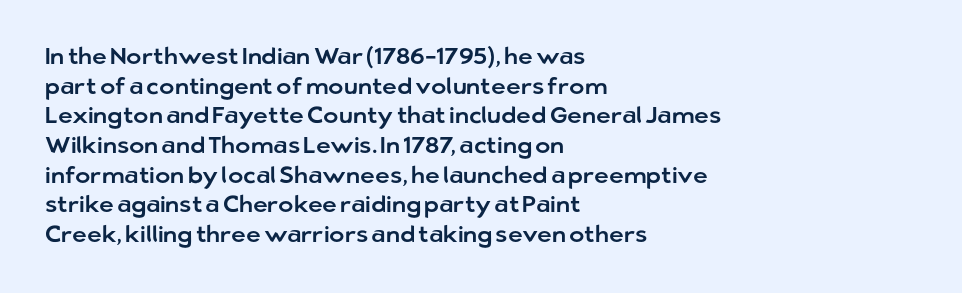
{"italic": "no", "underline": "no", "align": "left", "line_spacing": "normal", "line_spacing_ratio": 1.29, "letter_spacing": "normal", "letter_spacing_em": 0.0, "glyph_px": 23}
